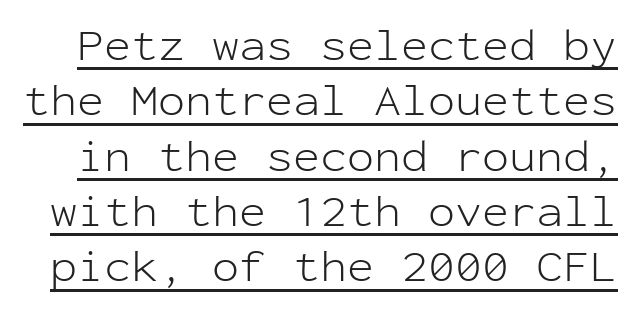
The image shows 45 px light sans-serif type, upright, monospaced; set line spacing 1.23x, normal letter spacing, underlined; low stroke contrast and a medium x-height.
